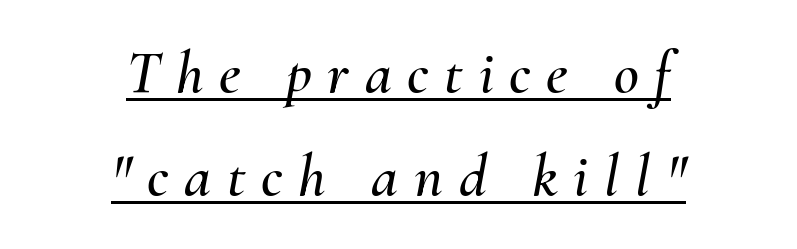
The rendering inserts visible extra space after every character. A centered setting, common on invitations and titles, is used for this passage. Summary of vertical rhythm: regular, with standard interline spacing. The passage shown is typed in a proportional face where columns would drift. A typographer would call this underscored text. Would a proofreader flag this as italicized? Yes.
